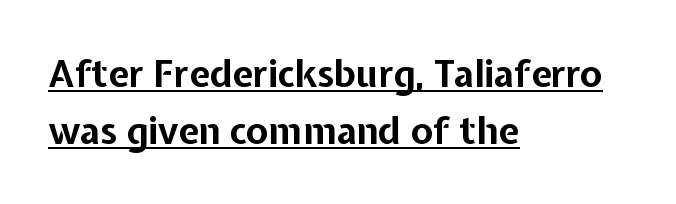
{"serif": "no", "italic": "no", "bold": "yes", "weight": "bold", "width": "normal", "stroke_contrast": "low", "x_height": "medium", "monospaced": "no", "underline": "yes", "align": "left", "line_spacing": "normal", "line_spacing_ratio": 1.54, "letter_spacing": "normal", "letter_spacing_em": 0.0, "glyph_px": 37}
